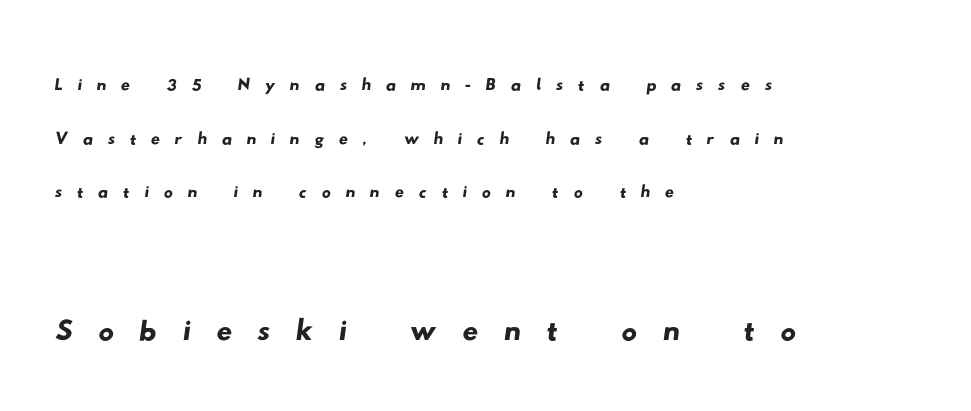
Is the block centered? No — it sits flush against the left margin. These lines are rendered in a variable-pitch font. The passage shown begins with its smaller block and ends with its larger one. Each row of text sits above clean, open space. I'd call this a sans setting — the letters go barefoot. Caption: expanded tracking, letters set apart.
